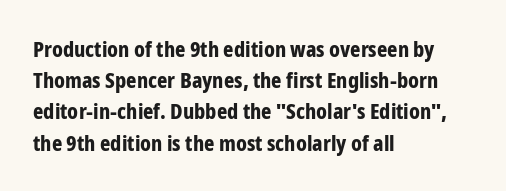
In CSS terms this would be text-align: left. Baseline-to-baseline distance is the conventional proportion of letter height. Notice how the stems are strictly vertical — no italics here. The space beneath each line is pristine and unruled. Spacing between characters is what you'd get straight out of the box. The passage shown is emphatically bold.
